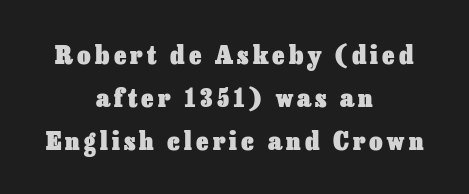
The image shows 26 px bold type, upright; set centered, normal line spacing (1.66x), not underlined.
